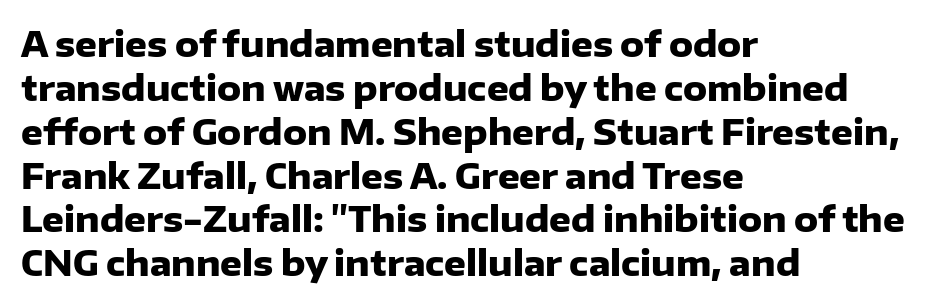
Q: Is the text bold? A: Yes.
Q: Is the text italic (slanted)? A: No, it is upright.
Q: Is the typeface a serif or a sans-serif typeface? A: Sans-serif.
Q: Is the text underlined? A: No.
Q: How is the paragraph aligned? A: Left-aligned.
Q: Is the spacing between letters normal or unusually wide? A: Normal.
Q: Is the spacing between lines tight, normal or loose? A: Normal.
Q: Width (condensed, normal, or wide)? A: Normal.
Q: Stroke contrast? A: Low.
Q: x-height? A: Medium.
Q: Monospaced? A: No.
